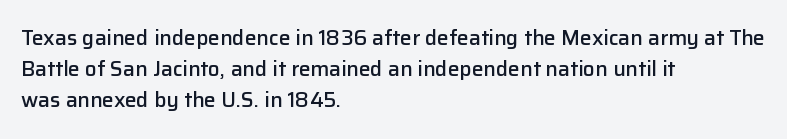
The image shows 21 px text type, upright; set left-aligned, normal line spacing (1.48x), normal letter spacing, not underlined.
